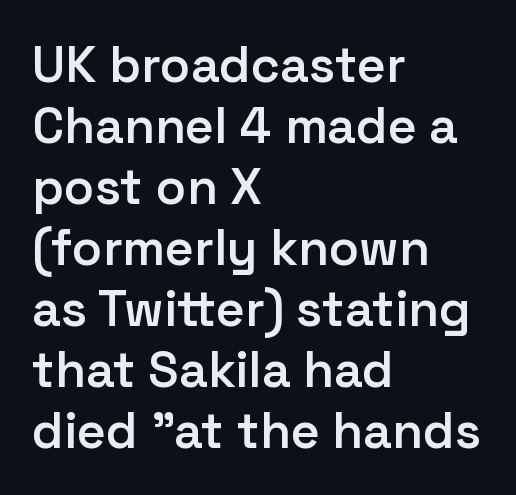
The image shows 50 px semibold sans-serif type, upright; set left-aligned, line spacing 1.22x, normal letter spacing, not underlined; low stroke contrast and a medium x-height.
